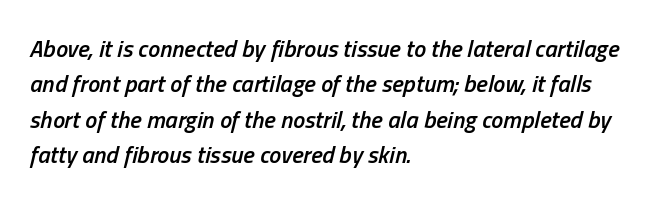
Words appear dense and cohesive because spacing is normal. The ragged edge is on the right, which tells us the setting is flush left. Summary of vertical rhythm: regular, with standard interline spacing. Characters are canted at an angle relative to the baseline's perpendicular. The space directly below the letters is spotless. Each glyph is drawn with semibold strokes, heavier than normal yet not fully bold.
